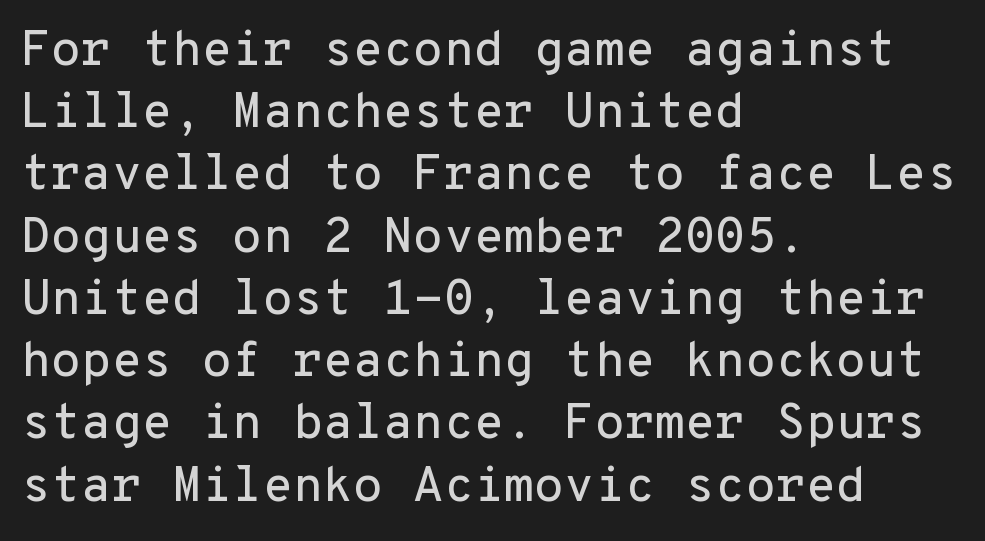
The image shows 49 px sans-serif type, upright, monospaced; set left-aligned, normal line spacing (1.27x), normal letter spacing, not underlined; low stroke contrast and a medium x-height.
